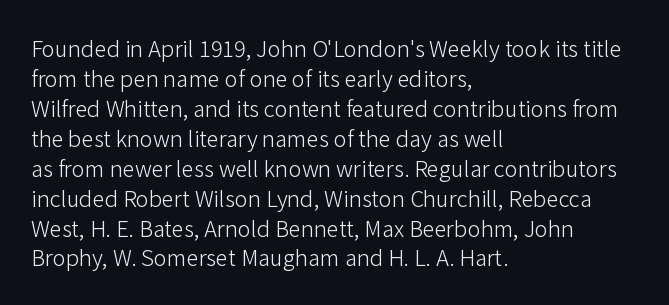
The image shows 22 px text type, upright; set left-aligned, normal line spacing (1.36x), normal letter spacing, not underlined.
